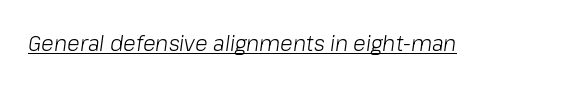
The image shows 21 px text type, italic (leaning right); set normal letter spacing, underlined.
